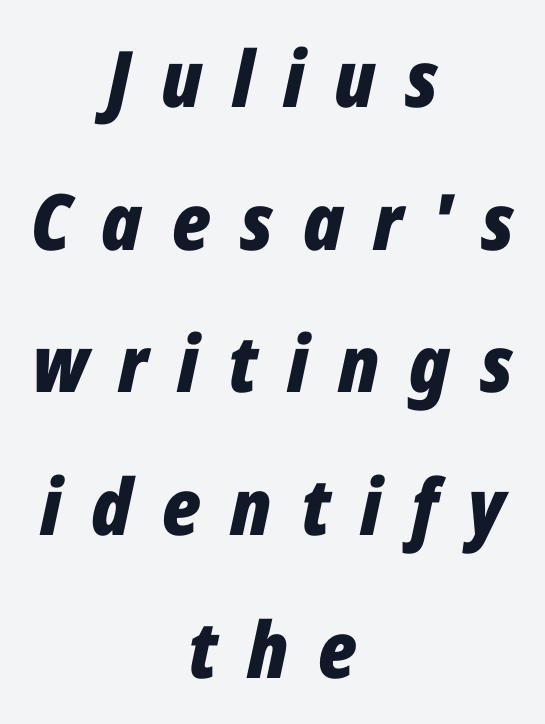
Short note: letters widely spaced. Stroke thickness is high; the sample reads as a true bold. This sample is center-justified, so both line endings float freely. This is oblique type, the kind used for emphasis or titles. Underline: absent. Character widths vary here, with narrow letters taking less room than wide ones.
